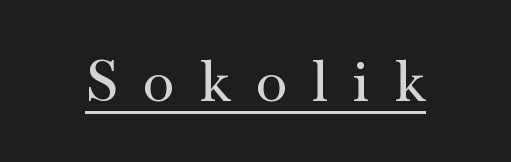
The image shows 57 px wide serif type, upright; set unusually wide letter spacing (+0.44 em), underlined; medium stroke contrast and a small x-height.
